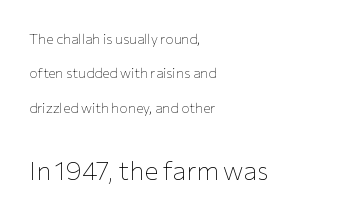
The image shows 26 px text type, upright; set left-aligned, loose line spacing (2.45x), normal letter spacing, not underlined; the second (bottom) block is 1.86x larger.
